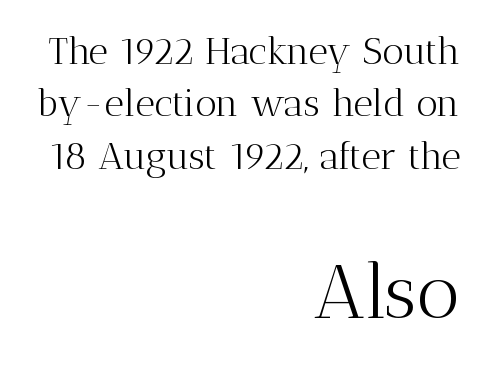
{"serif": "yes", "italic": "no", "bold": "no", "weight": "light", "width": "normal", "stroke_contrast": "medium", "x_height": "medium", "monospaced": "no", "underline": "no", "align": "right", "line_spacing": "normal", "line_spacing_ratio": 1.38, "letter_spacing": "normal", "letter_spacing_em": 0.0, "larger_block": "second", "size_ratio": 2.0, "glyph_px": 76}
